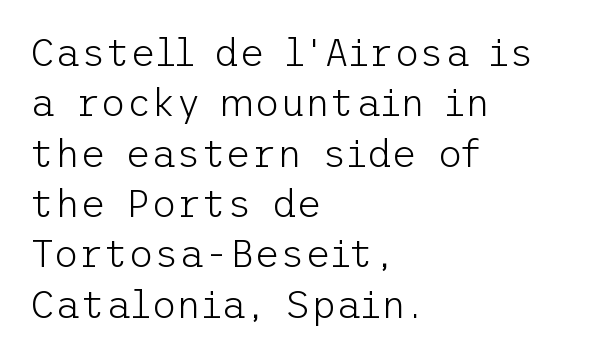
Heft: none added — not bold. Honestly, there is no underline to notice here at all. What stands out about the letter spacing? Nothing — it is the standard amount. Reading down the column, the eye jumps a familiar distance to each next line. Examine the stroke ends and you'll find no serifs.
